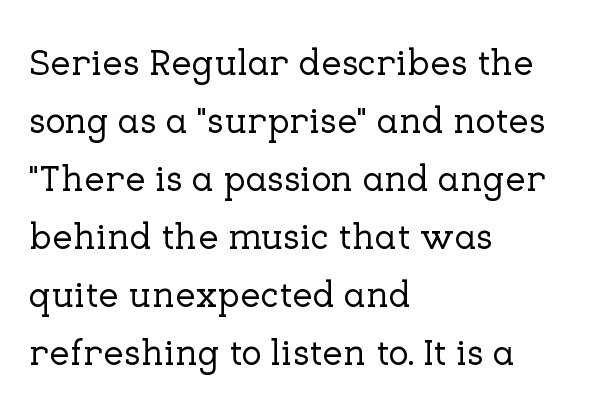
Q: Is the text italic (slanted)? A: No, it is upright.
Q: Is the typeface a serif or a sans-serif typeface? A: Serif.
Q: Is the text underlined? A: No.
Q: How is the paragraph aligned? A: Left-aligned.
Q: Is the spacing between letters normal or unusually wide? A: Normal.
Q: Is the spacing between lines tight, normal or loose? A: Normal.
Q: Width (condensed, normal, or wide)? A: Normal.
Q: Stroke contrast? A: Low.
Q: x-height? A: Medium.
Q: Monospaced? A: No.
